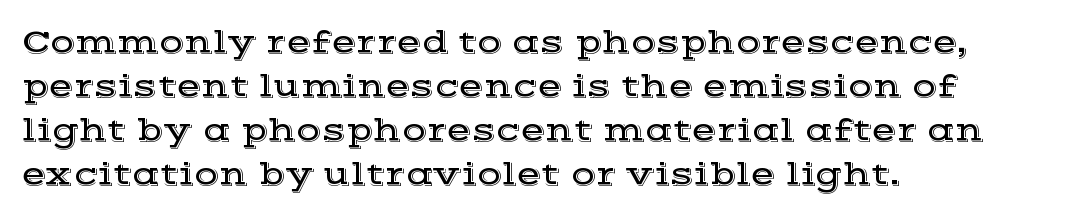
Q: Is the text italic (slanted)? A: No, it is upright.
Q: Is the typeface a serif or a sans-serif typeface? A: Serif.
Q: Is the text underlined? A: No.
Q: How is the paragraph aligned? A: Left-aligned.
Q: Is the spacing between letters normal or unusually wide? A: Normal.
Q: Is the spacing between lines tight, normal or loose? A: Normal.
Q: Width (condensed, normal, or wide)? A: Wide.
Q: x-height? A: Medium.
Q: Monospaced? A: No.
